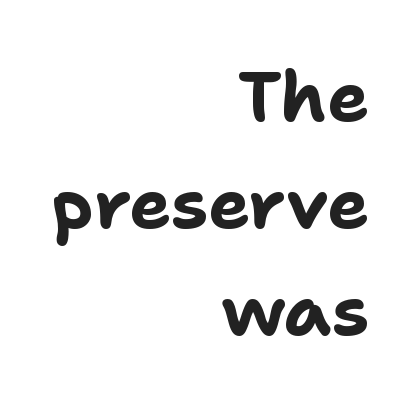
Q: Is the text bold? A: Yes.
Q: Is the text italic (slanted)? A: No, it is upright.
Q: Is the typeface a serif or a sans-serif typeface? A: Sans-serif.
Q: Is the text underlined? A: No.
Q: How is the paragraph aligned? A: Right-aligned.
Q: Is the spacing between letters normal or unusually wide? A: Normal.
Q: Is the spacing between lines tight, normal or loose? A: Normal.
Q: Width (condensed, normal, or wide)? A: Normal.
Q: Stroke contrast? A: Low.
Q: x-height? A: Medium.
Q: Monospaced? A: No.
